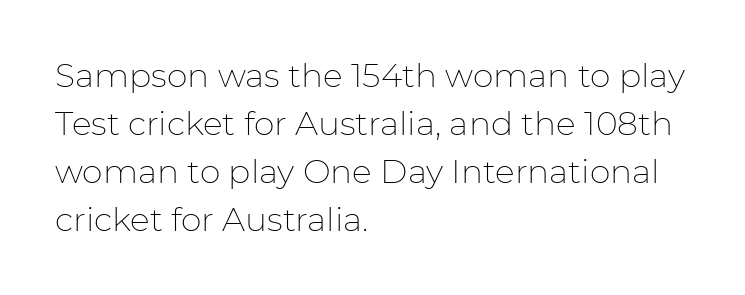
{"serif": "no", "italic": "no", "bold": "no", "weight": "thin", "width": "normal", "stroke_contrast": "low", "x_height": "medium", "monospaced": "no", "underline": "no", "align": "left", "line_spacing": "normal", "line_spacing_ratio": 1.45, "letter_spacing": "normal", "letter_spacing_em": 0.0, "glyph_px": 33}
